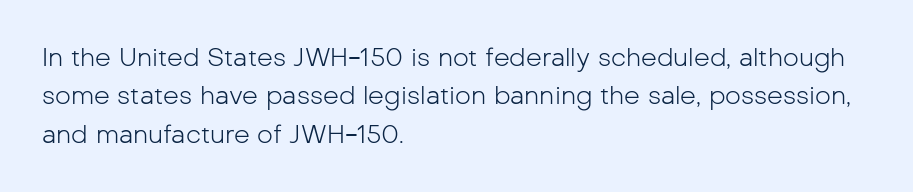
Q: Is the text bold? A: No.
Q: Is the text italic (slanted)? A: No, it is upright.
Q: Is the text underlined? A: No.
Q: How is the paragraph aligned? A: Left-aligned.
Q: Is the spacing between letters normal or unusually wide? A: Normal.
Q: Is the spacing between lines tight, normal or loose? A: Normal.
